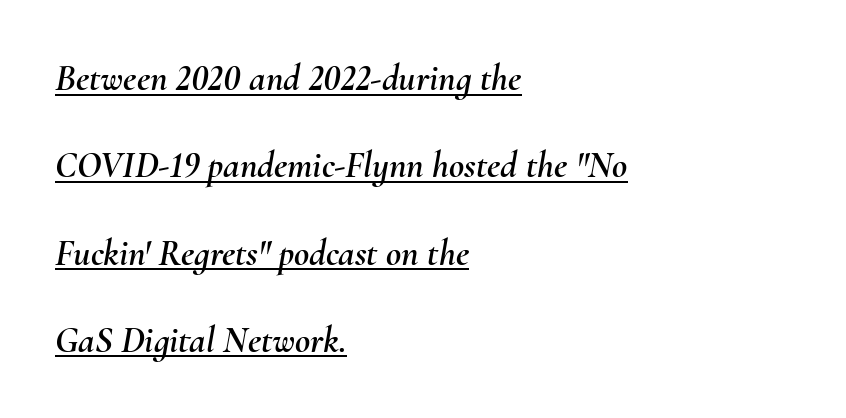
This block would shrink considerably if given ordinary leading; it's expanded now. The typography opts for an oblique posture over an upright one. Horizontally, the lines are justified to the leading edge only. The letters advance in unequal steps, a hallmark of proportional type. The tracking reads as untouched default to a designer's eye.
